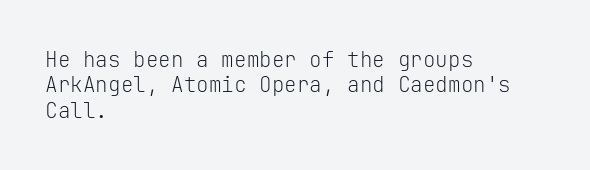
A bare baseline throughout the passage. Line beginnings align vertically; line endings do not. This sample uses plain, unmodified letter spacing. Posture: straight, roman, zero tilt. Is this a heavy cut? Hardly; it is regular or lighter.
